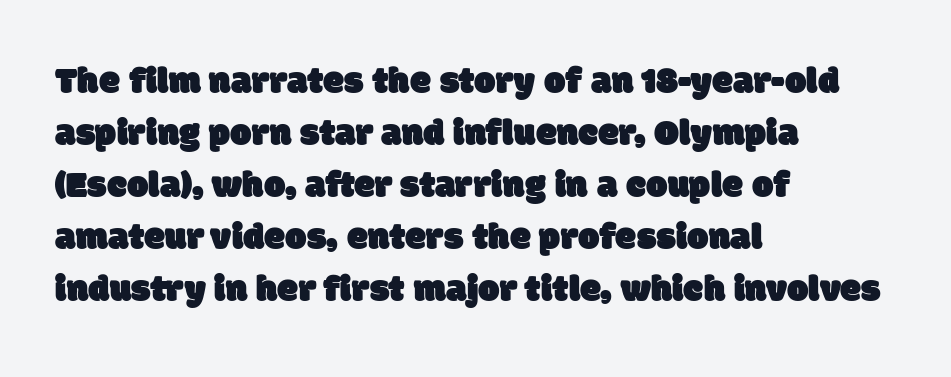
The image shows 38 px sans-serif type; set left-aligned, normal line spacing (1.37x), normal letter spacing, not underlined; low stroke contrast and a large x-height.
